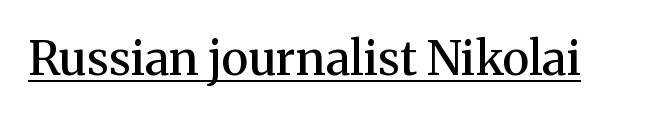
The image shows 47 px semibold serif type, upright; set normal letter spacing, underlined; medium stroke contrast and a medium x-height.
